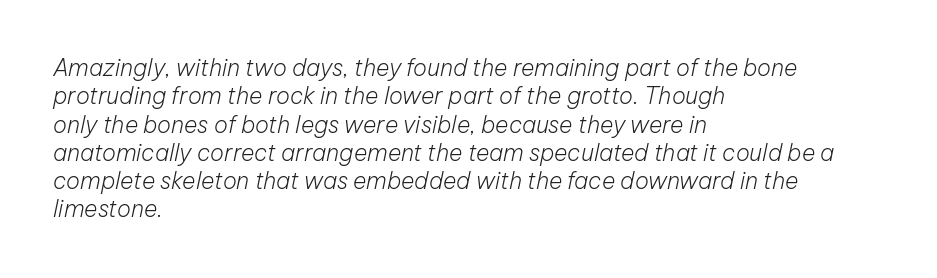
Q: Is the text bold? A: No.
Q: Is the text italic (slanted)? A: Yes, it leans right by about 12 degrees.
Q: Is the text underlined? A: No.
Q: How is the paragraph aligned? A: Left-aligned.
Q: Is the spacing between letters normal or unusually wide? A: Normal.
